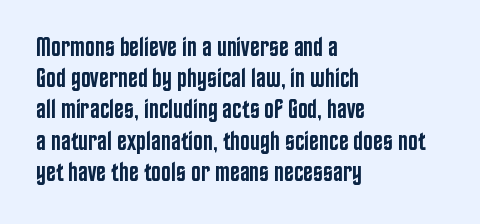
The image shows 26 px text type, upright; set left-aligned, line spacing 1.2x, normal letter spacing, not underlined.
